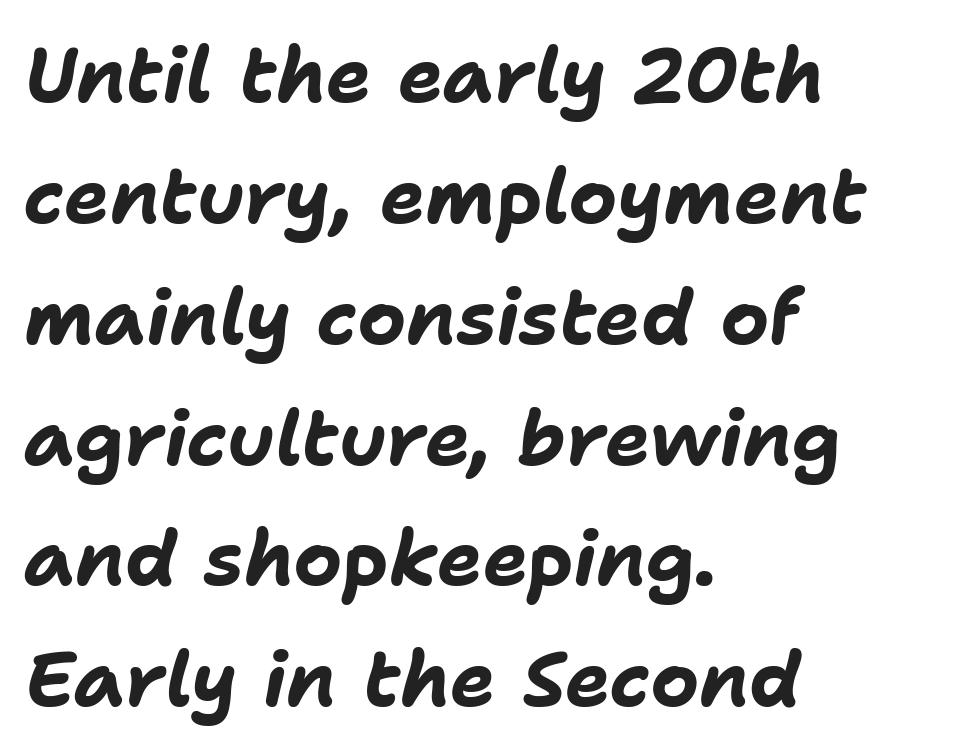
These lines were composed using italics. Where is the straight margin? On the left. Nothing unusual about the tracking: characters are spaced as the font intends. The font is running at its bold setting. Underline: absent.
